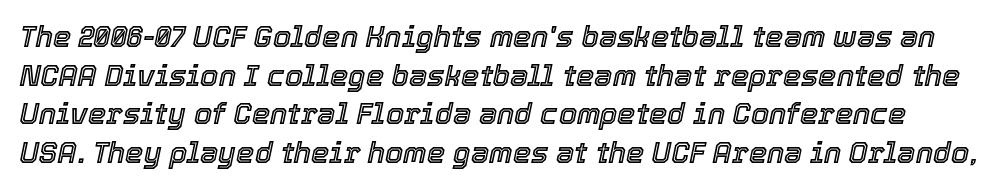
{"italic": "yes", "lean": "right", "slant_degrees": 12, "width": "normal", "x_height": "medium", "monospaced": "no", "underline": "no", "line_spacing": "normal", "line_spacing_ratio": 1.33, "letter_spacing": "normal", "letter_spacing_em": 0.0, "glyph_px": 29}
